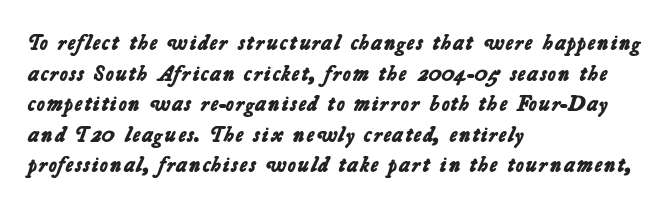
Which margin do the lines hug? The left one — the right edge is uneven. Default kerning and tracking; the words read as compact shapes. The foot of each line stays bare and open. Baseline-to-baseline distance is the conventional proportion of letter height.
